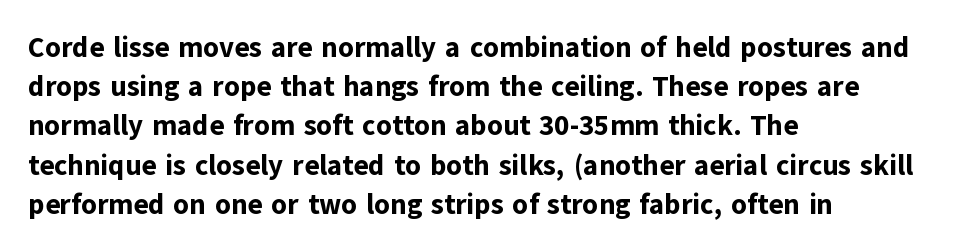
The image shows 28 px bold sans-serif type, upright; set left-aligned, normal line spacing (1.4x), normal letter spacing, not underlined; low stroke contrast and a medium x-height.
